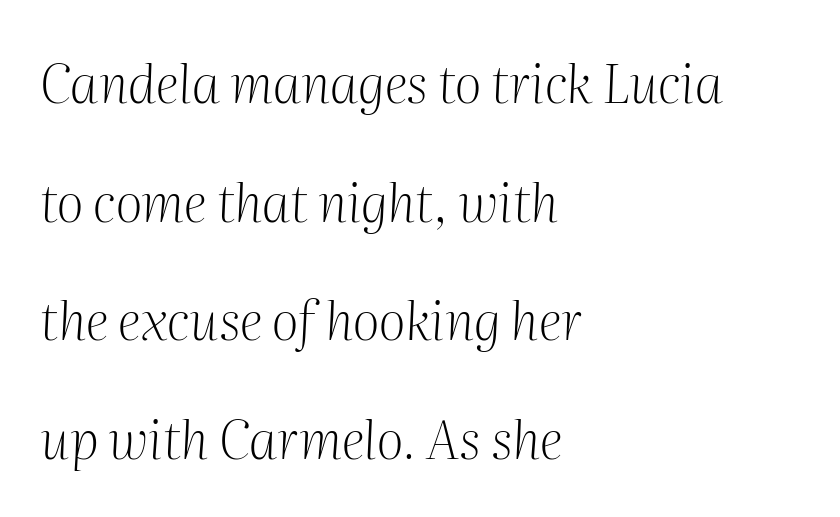
Q: Is the text bold? A: No.
Q: Is the text italic (slanted)? A: Yes, it leans right by about 2 degrees.
Q: Is the typeface a serif or a sans-serif typeface? A: Serif.
Q: Is the text underlined? A: No.
Q: How is the paragraph aligned? A: Left-aligned.
Q: Is the spacing between letters normal or unusually wide? A: Normal.
Q: Is the spacing between lines tight, normal or loose? A: Loose.
Q: Width (condensed, normal, or wide)? A: Normal.
Q: Stroke contrast? A: Medium.
Q: x-height? A: Medium.
Q: Monospaced? A: No.
